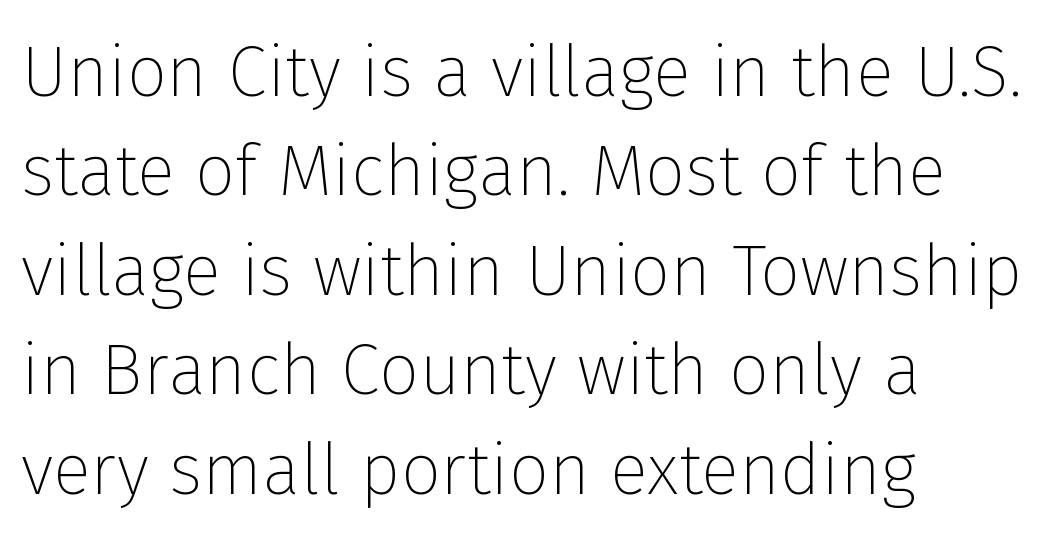
Q: Is the text bold? A: No.
Q: Is the text italic (slanted)? A: No, it is upright.
Q: Is the typeface a serif or a sans-serif typeface? A: Sans-serif.
Q: Is the text underlined? A: No.
Q: How is the paragraph aligned? A: Left-aligned.
Q: Is the spacing between letters normal or unusually wide? A: Normal.
Q: Is the spacing between lines tight, normal or loose? A: Normal.
Q: Width (condensed, normal, or wide)? A: Normal.
Q: Stroke contrast? A: Low.
Q: x-height? A: Medium.
Q: Monospaced? A: No.
